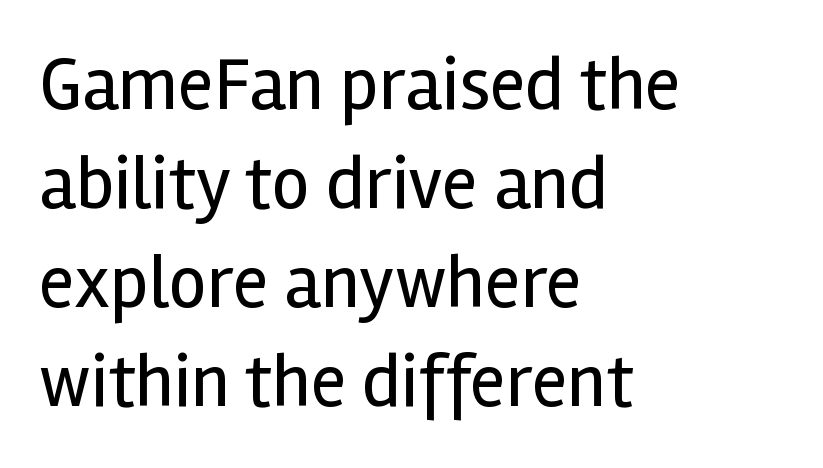
{"serif": "no", "italic": "no", "bold": "no", "weight": "regular", "width": "normal", "x_height": "medium", "monospaced": "no", "underline": "no", "align": "left", "line_spacing": "normal", "line_spacing_ratio": 1.32, "letter_spacing": "normal", "letter_spacing_em": 0.0, "glyph_px": 75}
